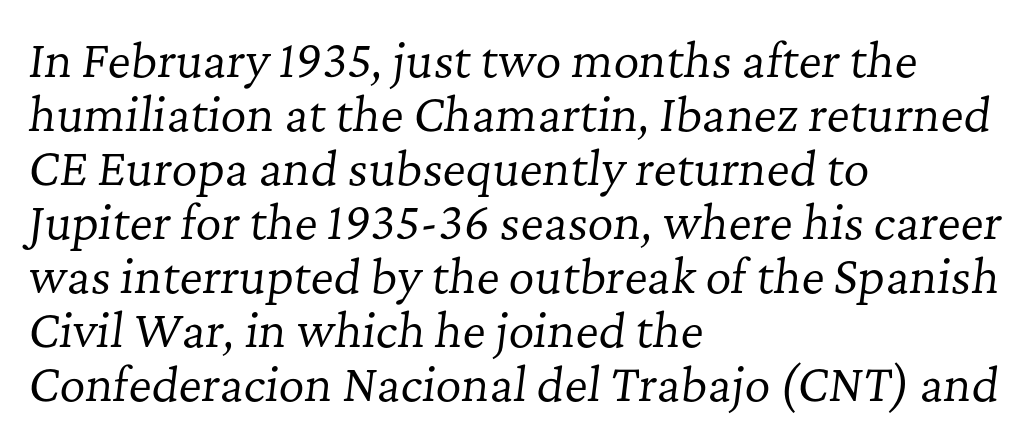
{"serif": "yes", "italic": "yes", "lean": "right", "slant_degrees": 7, "bold": "no", "weight": "regular", "width": "normal", "stroke_contrast": "low", "x_height": "medium", "monospaced": "no", "underline": "no", "align": "left", "line_spacing_ratio": 1.2, "letter_spacing": "normal", "letter_spacing_em": 0.0, "glyph_px": 45}
